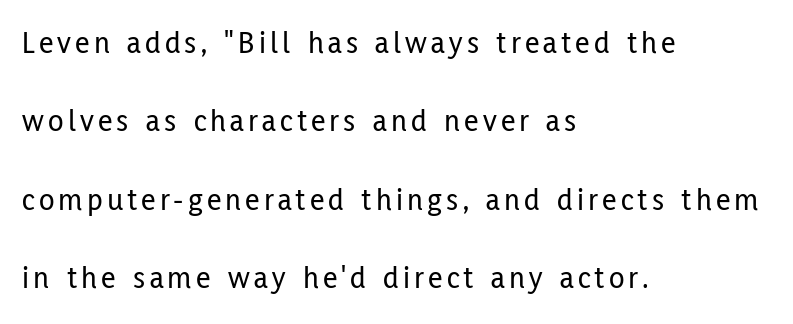
Visually the block forms a straight wall on the left and a jagged coastline on the right. Think of a printed novel: that variable character pitch is what you see here. Posture: upright roman. Whoever set this chose breathing room over compactness in the vertical rhythm.
